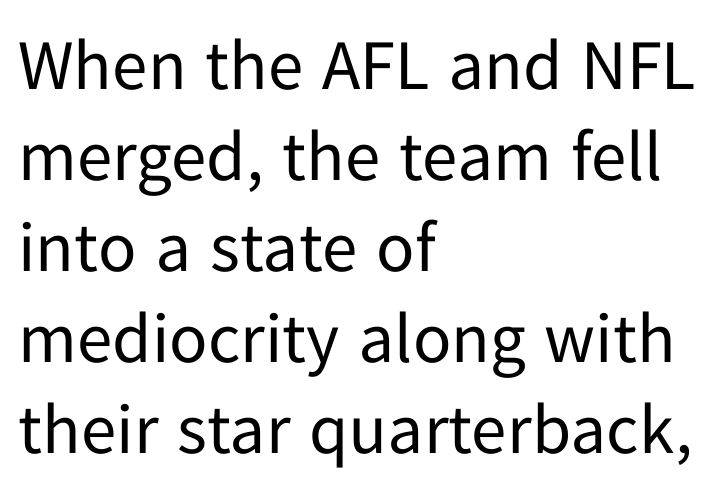
The passage shown is typed in a proportional face where columns would drift. Is there much room between lines? A standard amount, neither cramped nor airy. Rule under the text: the space is simply empty. Italic: no, the glyphs are upright roman. Inter-character spacing is left at the font's built-in metrics.
